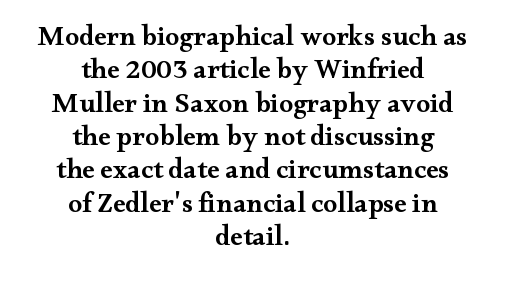
Q: Is the text bold? A: Semi-bold.
Q: Is the text italic (slanted)? A: No, it is upright.
Q: Is the typeface a serif or a sans-serif typeface? A: Serif.
Q: Is the text underlined? A: No.
Q: How is the paragraph aligned? A: Centered.
Q: Is the spacing between letters normal or unusually wide? A: Normal.
Q: Width (condensed, normal, or wide)? A: Wide.
Q: Stroke contrast? A: Medium.
Q: x-height? A: Small.
Q: Monospaced? A: No.
